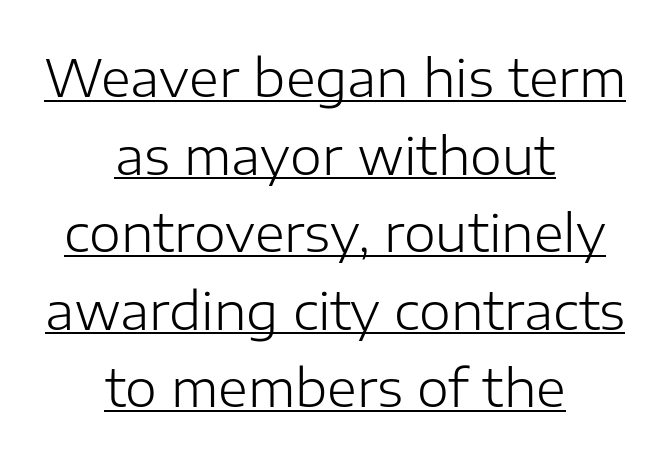
The image shows 51 px light sans-serif type, upright; set centered, normal line spacing (1.52x), normal letter spacing, underlined; low stroke contrast and a medium x-height.
